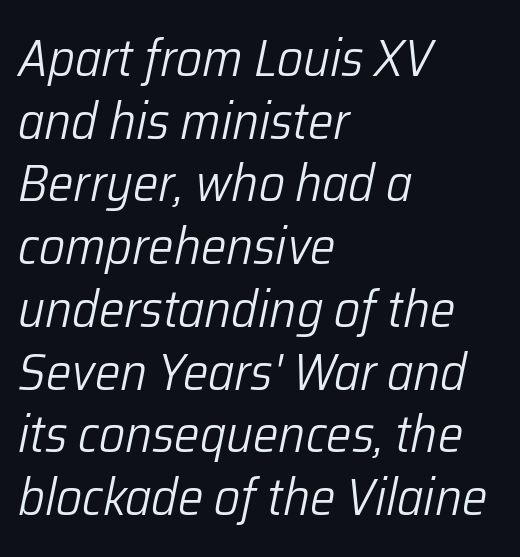
Each row of text sits above clean, open space. A typesetter would call this proportional, since set widths differ per character. Emphasis-style slanted type is in use. The strokes carry an ordinary text weight at most. A typesetter would call this zero additional tracking.
